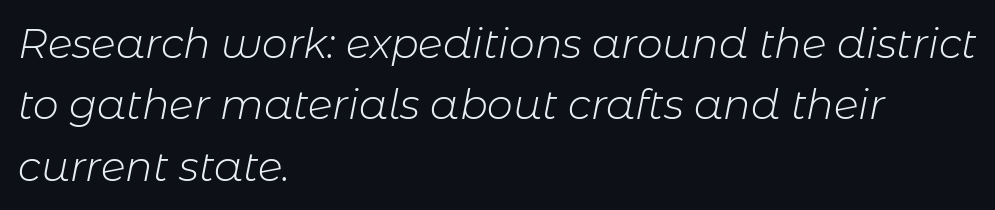
Words appear dense and cohesive because spacing is normal. The compositor pushed each line to the left boundary. Lines of text with bare space underneath. This reads as an unemphasized weight, regular at the heaviest.
